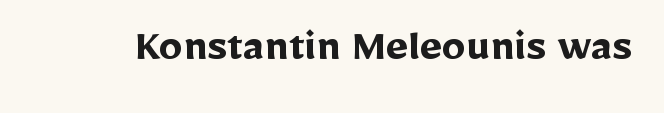
Look at the stroke-to-counter ratio: heavy, a bold. Rendered with straight, roman letterforms. Default kerning and tracking; the words read as compact shapes. Quick note: underline off.
